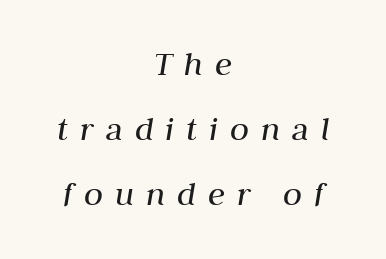
Q: Is the text bold? A: No.
Q: Is the text italic (slanted)? A: Yes, it leans right by about 10 degrees.
Q: Is the text underlined? A: No.
Q: How is the paragraph aligned? A: Centered.
Q: Is the spacing between letters normal or unusually wide? A: Unusually wide.
Q: Width (condensed, normal, or wide)? A: Normal.
Q: Stroke contrast? A: Medium.
Q: x-height? A: Medium.
Q: Monospaced? A: No.
